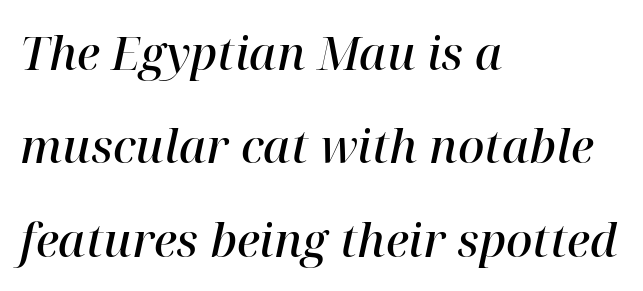
Q: Is the text bold? A: Semi-bold.
Q: Is the text italic (slanted)? A: Yes, it leans right by about 12 degrees.
Q: Is the typeface a serif or a sans-serif typeface? A: Serif.
Q: Is the text underlined? A: No.
Q: How is the paragraph aligned? A: Left-aligned.
Q: Is the spacing between letters normal or unusually wide? A: Normal.
Q: Is the spacing between lines tight, normal or loose? A: Loose.
Q: Width (condensed, normal, or wide)? A: Normal.
Q: Stroke contrast? A: High.
Q: x-height? A: Medium.
Q: Monospaced? A: No.
